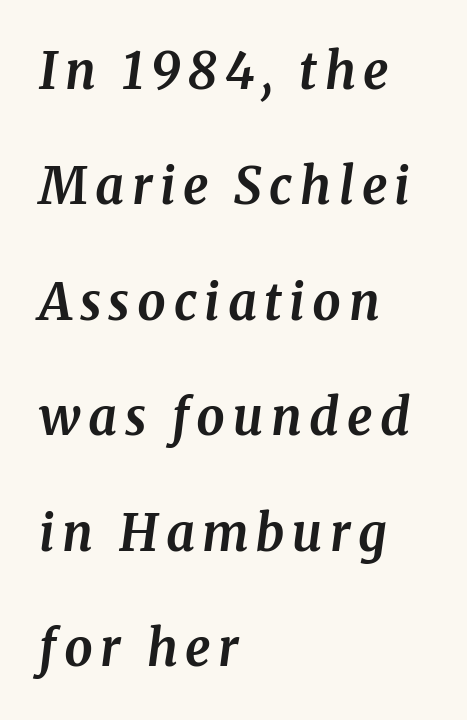
The image shows 50 px bold serif type, italic (leaning right); set left-aligned, loose line spacing (2.31x), not underlined; medium stroke contrast and a medium x-height.
